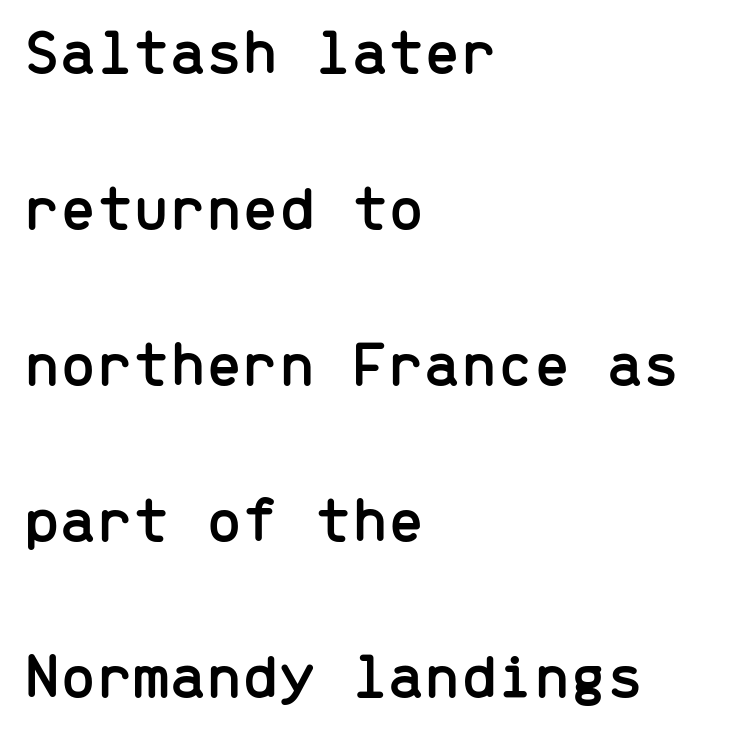
{"serif": "no", "italic": "no", "width": "normal", "stroke_contrast": "low", "x_height": "medium", "monospaced": "yes", "underline": "no", "align": "left", "line_spacing": "loose", "line_spacing_ratio": 2.4, "letter_spacing": "normal", "letter_spacing_em": 0.0, "glyph_px": 65}
